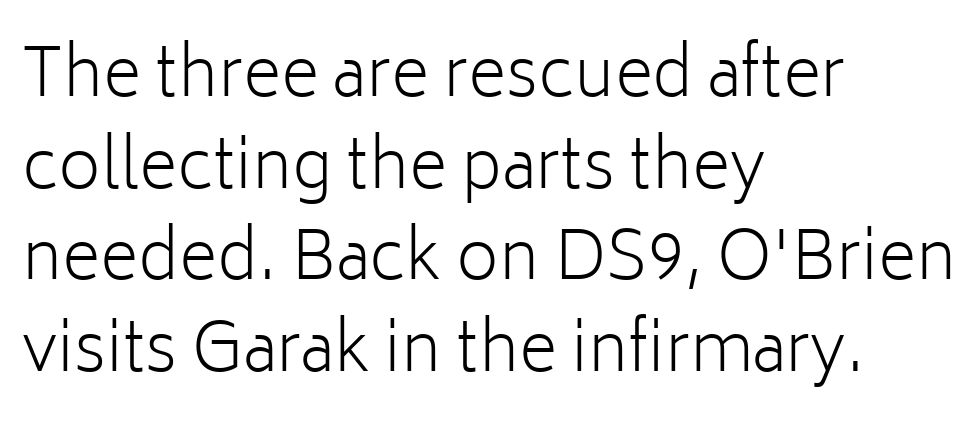
The gap between lines stays unmarked. The lettering stays uniformly vertical, giving the passage a roman look. Heaviness? Minimal to ordinary, like unemphasized prose. Alignment: flush left. The horizontal fit of the characters is conventional and even.
